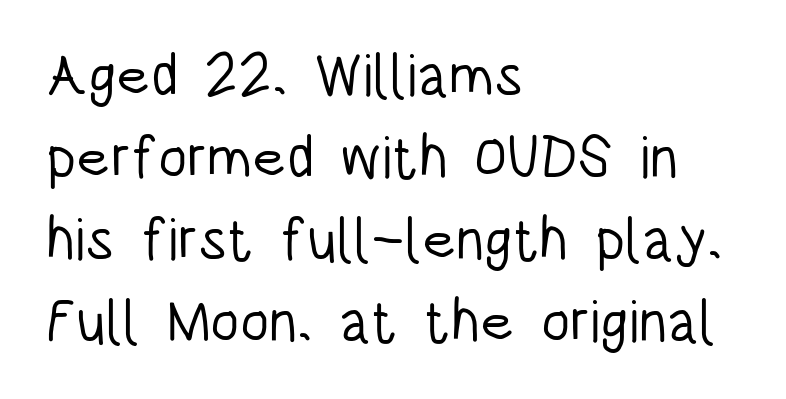
The image shows 59 px light, condensed sans-serif type, upright; set left-aligned, normal line spacing (1.39x), normal letter spacing, not underlined; low stroke contrast and a large x-height.
